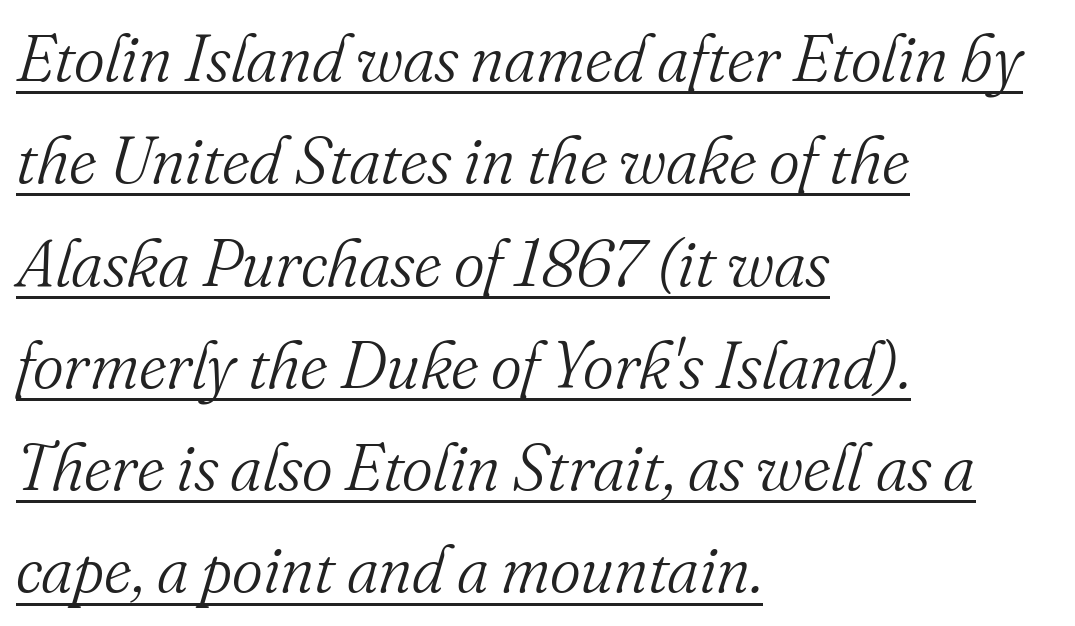
{"serif": "yes", "italic": "yes", "lean": "right", "slant_degrees": 16, "bold": "no", "weight": "light", "width": "normal", "stroke_contrast": "medium", "x_height": "small", "monospaced": "no", "underline": "yes", "align": "left", "line_spacing": "normal", "line_spacing_ratio": 1.55, "letter_spacing": "normal", "letter_spacing_em": 0.0, "glyph_px": 66}
